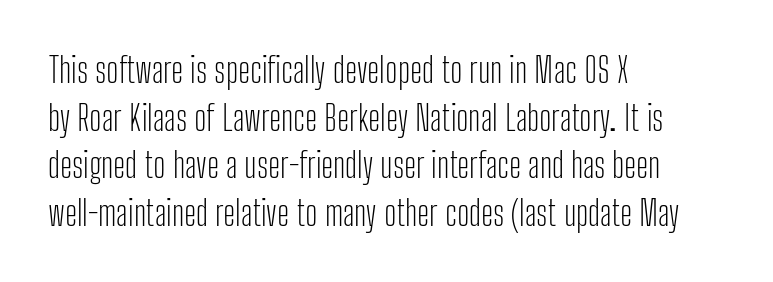
{"serif": "no", "italic": "no", "bold": "no", "weight": "light", "width": "condensed", "stroke_contrast": "low", "x_height": "medium", "monospaced": "no", "underline": "no", "align": "left", "line_spacing": "normal", "line_spacing_ratio": 1.36, "letter_spacing": "normal", "letter_spacing_em": 0.0, "glyph_px": 35}
